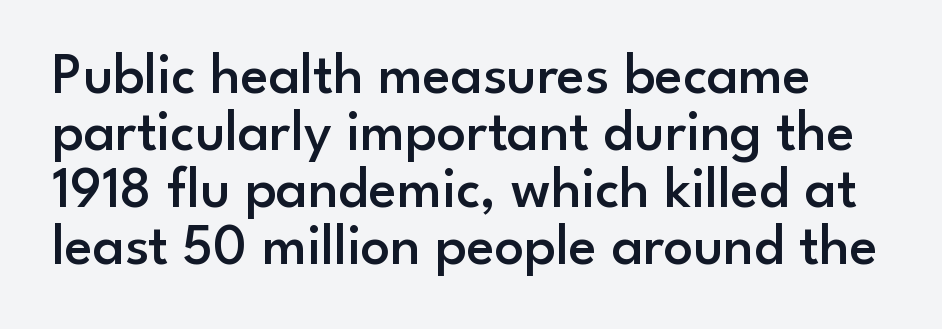
Q: Is the text bold? A: Semi-bold.
Q: Is the text italic (slanted)? A: No, it is upright.
Q: Is the typeface a serif or a sans-serif typeface? A: Sans-serif.
Q: Is the text underlined? A: No.
Q: Is the spacing between letters normal or unusually wide? A: Normal.
Q: Is the spacing between lines tight, normal or loose? A: Tight.
Q: Width (condensed, normal, or wide)? A: Normal.
Q: Stroke contrast? A: Low.
Q: x-height? A: Small.
Q: Monospaced? A: No.
